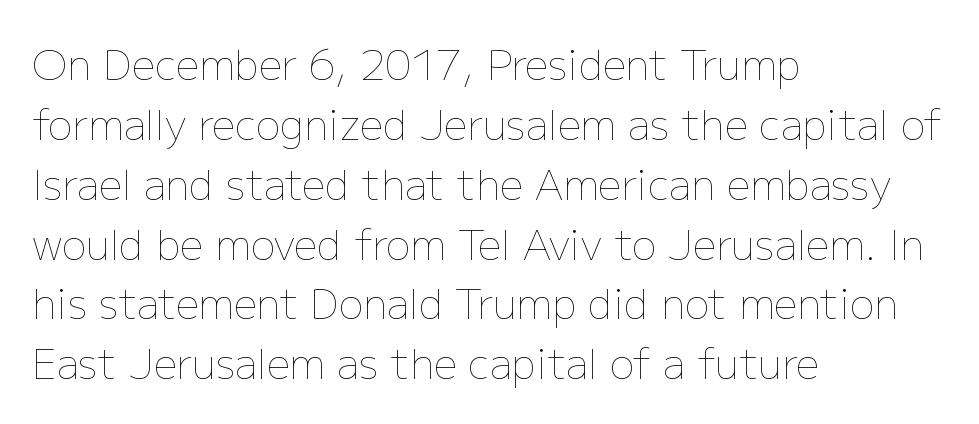
The image shows 41 px thin type, upright; set left-aligned, normal line spacing (1.46x), normal letter spacing, not underlined; low stroke contrast and a medium x-height.
